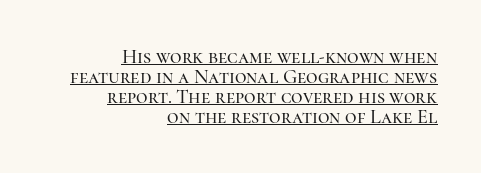
Q: Is the text italic (slanted)? A: No, it is upright.
Q: Is the text underlined? A: Yes.
Q: How is the paragraph aligned? A: Right-aligned.
Q: Is the spacing between letters normal or unusually wide? A: Normal.
Q: Is the spacing between lines tight, normal or loose? A: Tight.
